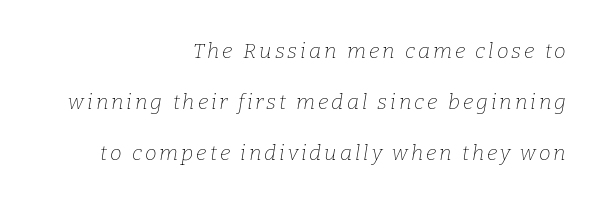
The image shows 21 px text type, italic (leaning right); set right-aligned, loose line spacing (2.44x), not underlined.
